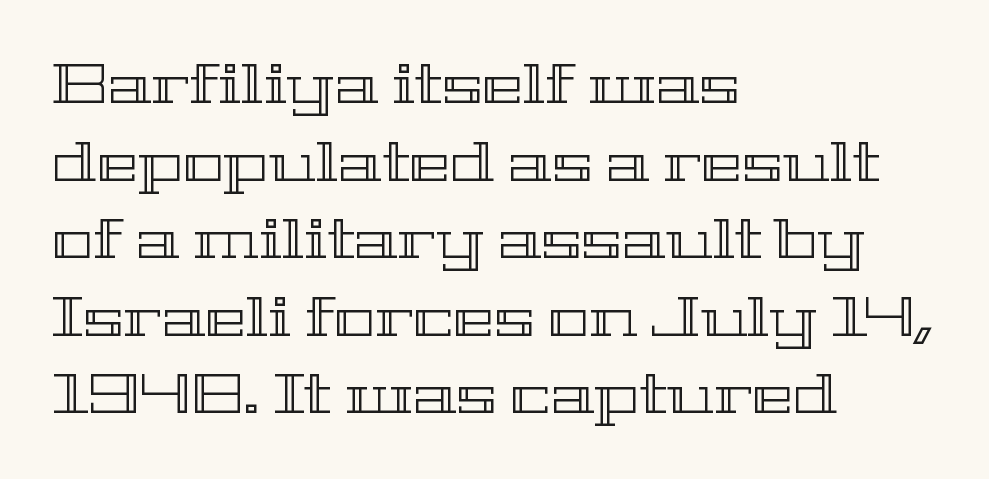
Here the designer chose a conventional face with non-uniform glyph widths. Horizontally, the lines are justified to the leading edge only. Type without underlining. The passage shown stacks its lines at a standard gap. Students, note that the glyphs here touch the page at normal intervals. In terms of posture, this sample is upright.
